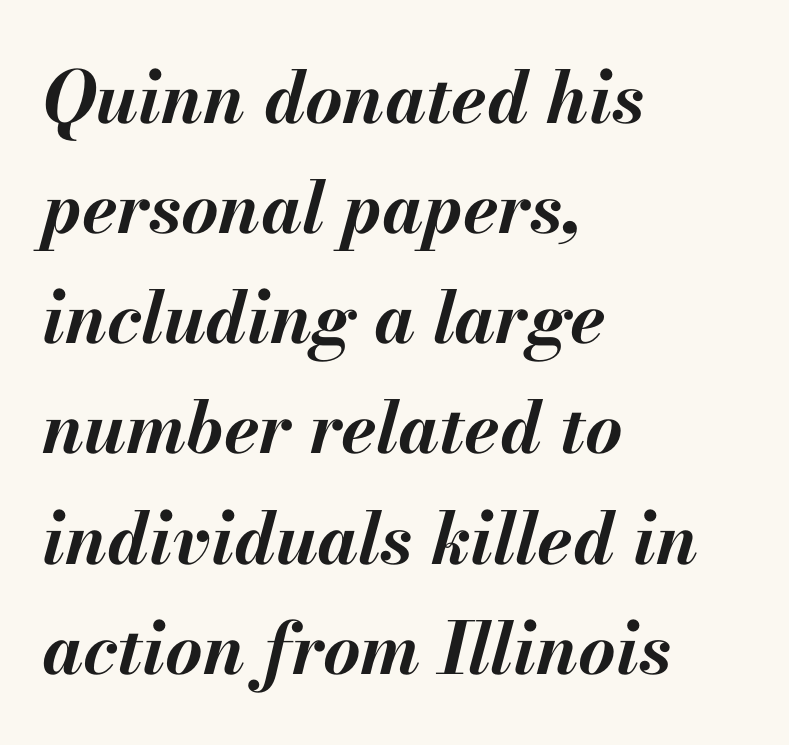
Q: Is the text bold? A: Yes.
Q: Is the text italic (slanted)? A: Yes, it leans right by about 13 degrees.
Q: Is the text underlined? A: No.
Q: How is the paragraph aligned? A: Left-aligned.
Q: Is the spacing between letters normal or unusually wide? A: Normal.
Q: Is the spacing between lines tight, normal or loose? A: Normal.
Q: Width (condensed, normal, or wide)? A: Normal.
Q: Stroke contrast? A: Medium.
Q: x-height? A: Small.
Q: Monospaced? A: No.
